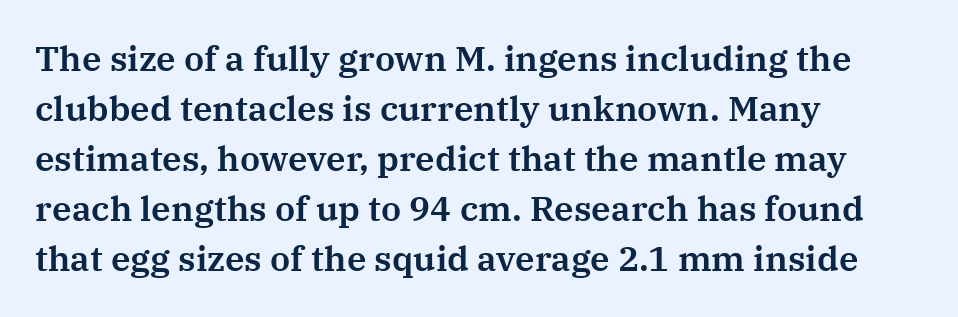
Glyph-to-glyph distance matches everyday printed text. Stroke terminals: seriffed. Type without underlining. Line spacing here is normal.
